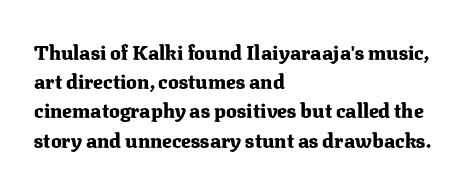
The glyphs are unaccompanied by any horizontal stroke below them. Line spacing here is normal. It's the straight-up-and-down kind of type. A dark, heavy texture on the line: the type is bold. The text block is weighted toward the left margin, trailing off unevenly rightward. Characters follow at the spacing the type designer built in.
